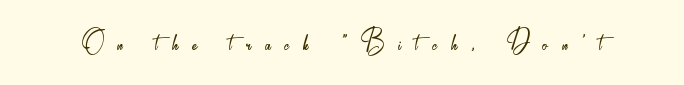
Varying glyph widths throughout — classic text-font behaviour. This sample uses a sans-serif face. Glyph-to-glyph distance is far greater than everyday printed text. Check under the words: just untouched page.
